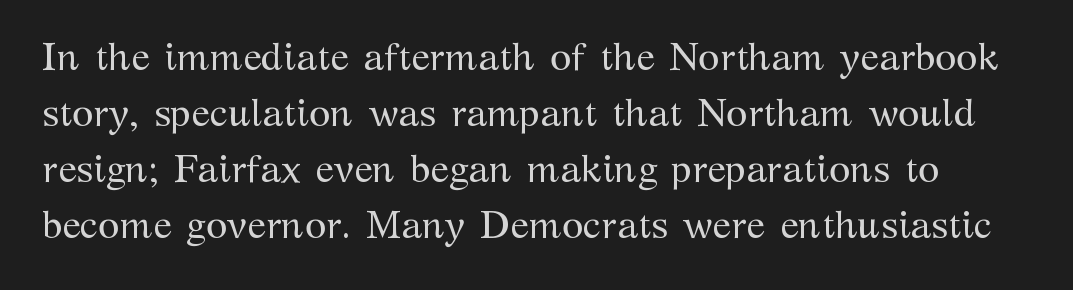
The image shows 39 px regular-weight serif type, upright; set normal line spacing (1.44x), normal letter spacing, not underlined; medium stroke contrast and a medium x-height.
